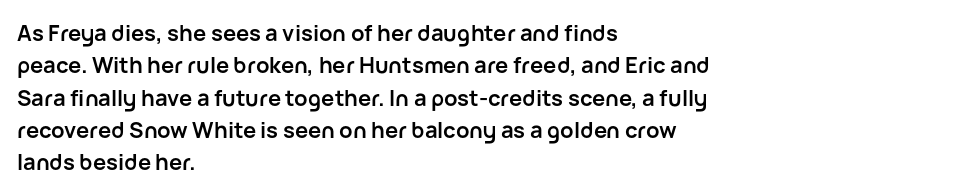
The image shows 22 px bold type, upright; set left-aligned, normal line spacing (1.47x), normal letter spacing, not underlined.
